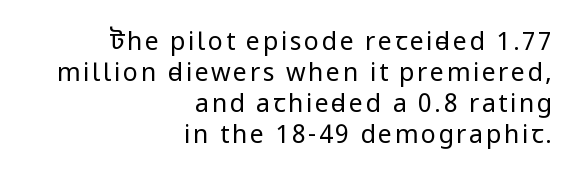
Q: Is the text bold? A: No.
Q: Is the text italic (slanted)? A: No, it is upright.
Q: Is the text underlined? A: No.
Q: How is the paragraph aligned? A: Right-aligned.
